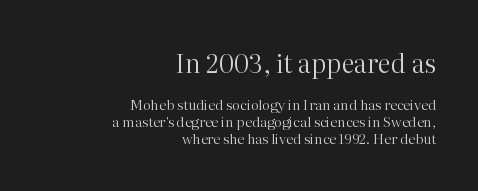
Q: Is the text bold? A: No.
Q: Is the text italic (slanted)? A: No, it is upright.
Q: Is the text underlined? A: No.
Q: How is the paragraph aligned? A: Right-aligned.
Q: Is the spacing between letters normal or unusually wide? A: Normal.
Q: Which block of text is set in a larger size, the first (top) or the second (bottom)? A: The first (top) one.
